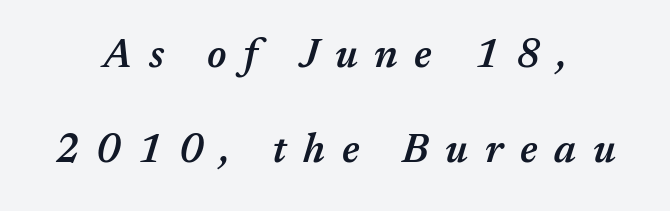
Q: Is the text bold? A: Semi-bold.
Q: Is the text italic (slanted)? A: Yes, it leans right by about 17 degrees.
Q: Is the text underlined? A: No.
Q: How is the paragraph aligned? A: Centered.
Q: Is the spacing between letters normal or unusually wide? A: Unusually wide.
Q: Is the spacing between lines tight, normal or loose? A: Loose.
Q: Width (condensed, normal, or wide)? A: Normal.
Q: Stroke contrast? A: Medium.
Q: x-height? A: Medium.
Q: Monospaced? A: No.
